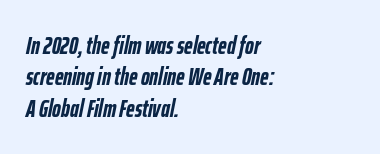
{"italic": "yes", "lean": "right", "slant_degrees": 12, "bold": "yes", "underline": "no", "align": "left", "line_spacing": "normal", "line_spacing_ratio": 1.31, "letter_spacing": "normal", "letter_spacing_em": 0.0, "glyph_px": 24}
